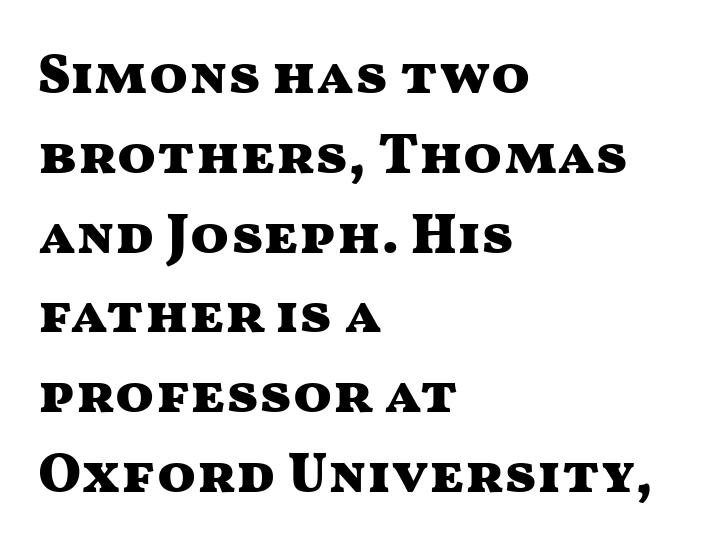
Here the glyphs are tracked normally, forming tight word shapes. This block has exactly the height ordinary leading produces. Posture: straight, roman, zero tilt. Note the varied advance widths — an 'i' is clearly narrower than an 'm'. The zone under the glyphs is completely vacant.
